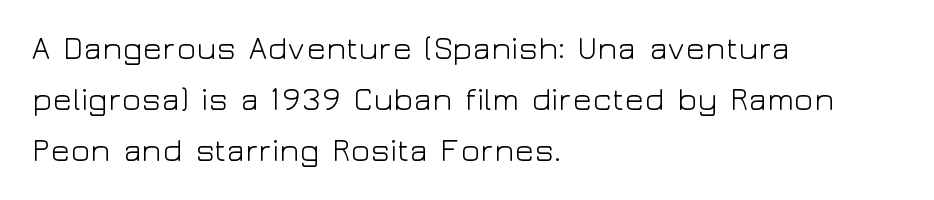
{"serif": "no", "italic": "no", "bold": "no", "weight": "light", "width": "wide", "stroke_contrast": "low", "x_height": "medium", "monospaced": "no", "underline": "no", "align": "left", "line_spacing": "normal", "line_spacing_ratio": 1.59, "letter_spacing": "normal", "letter_spacing_em": 0.0, "glyph_px": 32}
